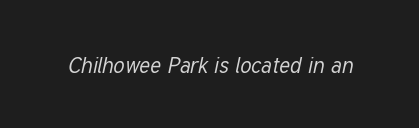
The image shows 22 px text type, italic (leaning right); set normal letter spacing, not underlined.
